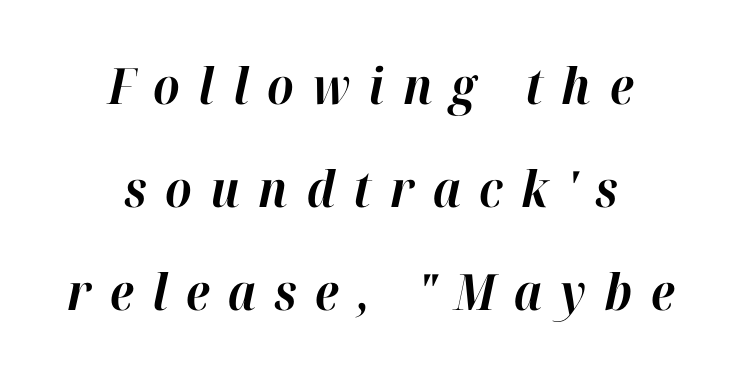
The image shows 50 px bold type, italic (leaning right); set centered, loose line spacing (2.06x), unusually wide letter spacing (+0.37 em), not underlined; high stroke contrast and a medium x-height.
